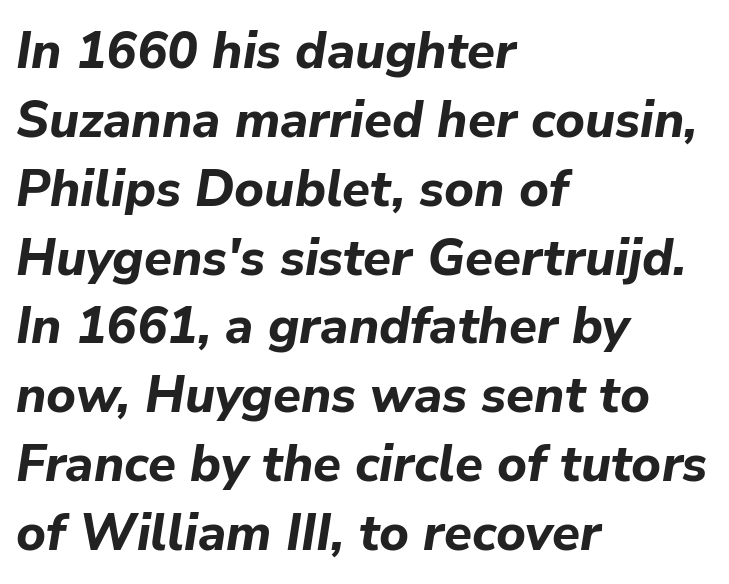
The image shows 51 px bold type, italic (leaning right); set left-aligned, normal line spacing (1.35x), normal letter spacing, not underlined; low stroke contrast and a medium x-height.
